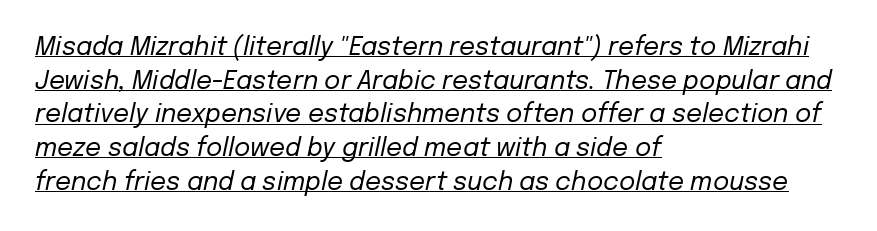
The passage is arranged the way most books set body copy — flush left. Reading down the column, the eye jumps a familiar distance to each next line. Letter spacing: default. Letters have the restrained weight of plain body copy at most.
